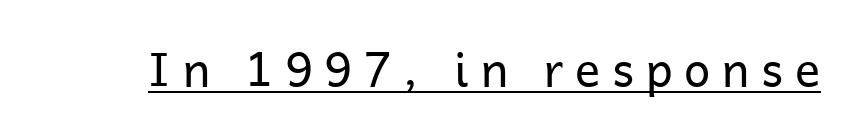
Q: Is the text bold? A: No.
Q: Is the text italic (slanted)? A: No, it is upright.
Q: Is the typeface a serif or a sans-serif typeface? A: Sans-serif.
Q: Is the text underlined? A: Yes.
Q: Is the spacing between letters normal or unusually wide? A: Unusually wide.
Q: Width (condensed, normal, or wide)? A: Normal.
Q: Stroke contrast? A: Low.
Q: x-height? A: Medium.
Q: Monospaced? A: No.
